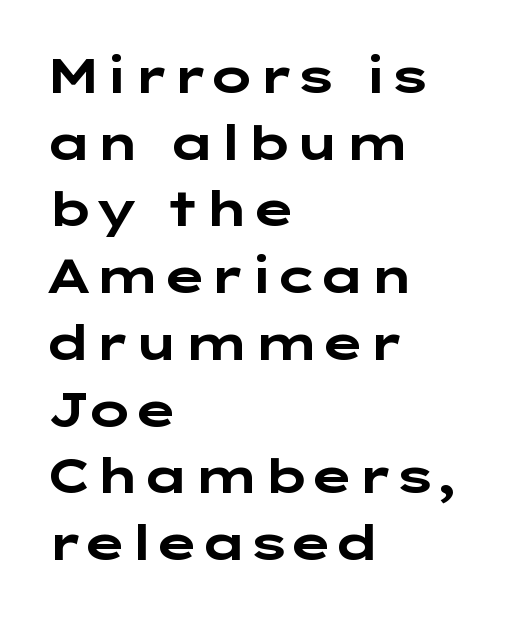
Q: Is the text bold? A: Yes.
Q: Is the text italic (slanted)? A: No, it is upright.
Q: Is the typeface a serif or a sans-serif typeface? A: Sans-serif.
Q: Is the text underlined? A: No.
Q: How is the paragraph aligned? A: Left-aligned.
Q: Is the spacing between letters normal or unusually wide? A: Normal.
Q: Is the spacing between lines tight, normal or loose? A: Normal.
Q: Width (condensed, normal, or wide)? A: Wide.
Q: Stroke contrast? A: Low.
Q: x-height? A: Medium.
